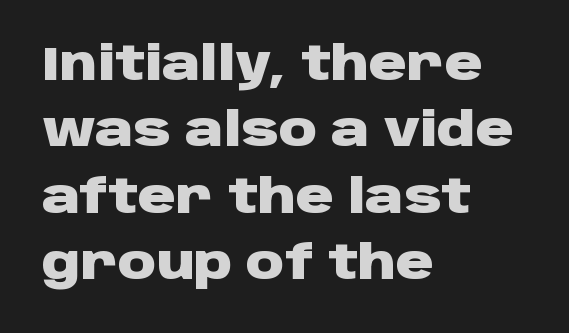
The image shows 47 px heavy, wide sans-serif type, upright; set left-aligned, normal line spacing (1.41x), normal letter spacing, not underlined; low stroke contrast and a large x-height.
